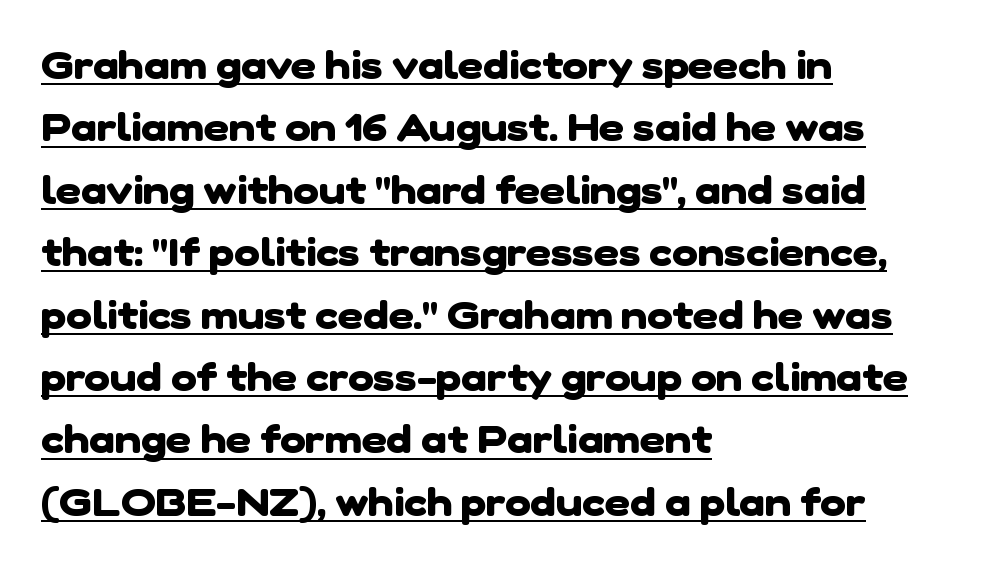
The image shows 39 px heavy sans-serif type; set left-aligned, normal line spacing (1.6x), normal letter spacing, underlined; low stroke contrast and a medium x-height.
